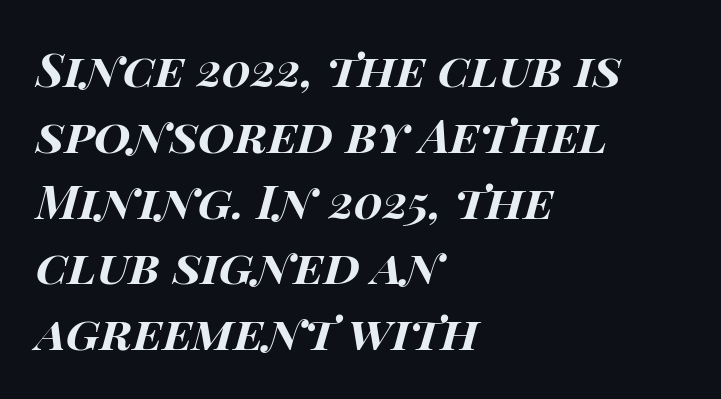
The image shows 47 px bold, wide type, italic (leaning right); set left-aligned, normal line spacing (1.4x), normal letter spacing, not underlined; high stroke contrast and a large x-height.
